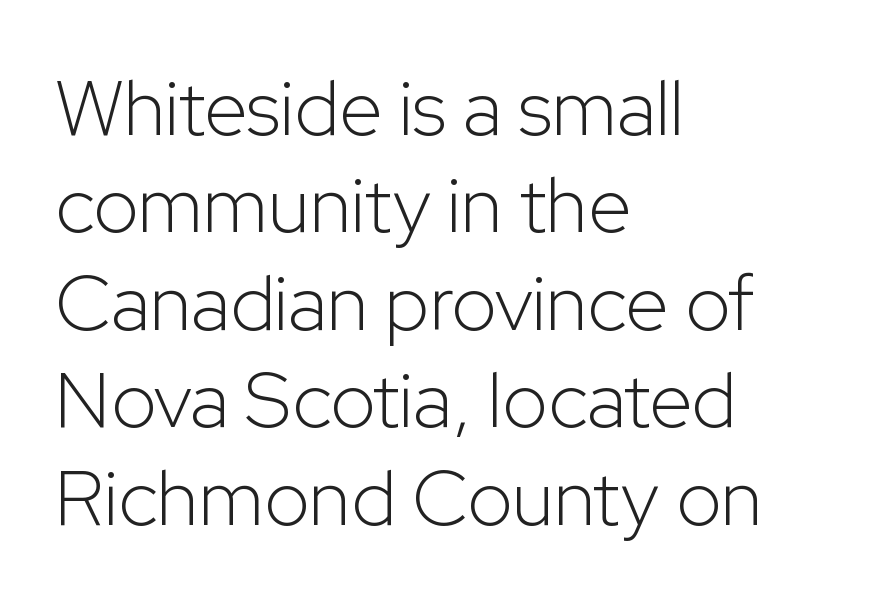
{"serif": "no", "italic": "no", "bold": "no", "weight": "light", "width": "normal", "stroke_contrast": "low", "x_height": "medium", "monospaced": "no", "underline": "no", "align": "left", "line_spacing": "normal", "line_spacing_ratio": 1.25, "letter_spacing": "normal", "letter_spacing_em": 0.0, "glyph_px": 78}
